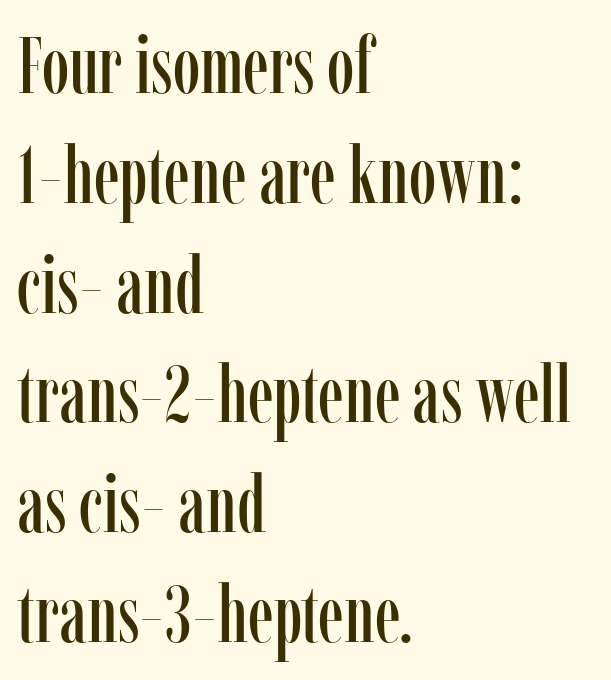
Q: Is the text italic (slanted)? A: No, it is upright.
Q: Is the typeface a serif or a sans-serif typeface? A: Serif.
Q: Is the text underlined? A: No.
Q: How is the paragraph aligned? A: Left-aligned.
Q: Is the spacing between letters normal or unusually wide? A: Normal.
Q: Is the spacing between lines tight, normal or loose? A: Normal.
Q: Width (condensed, normal, or wide)? A: Condensed.
Q: Stroke contrast? A: Low.
Q: x-height? A: Medium.
Q: Monospaced? A: No.
